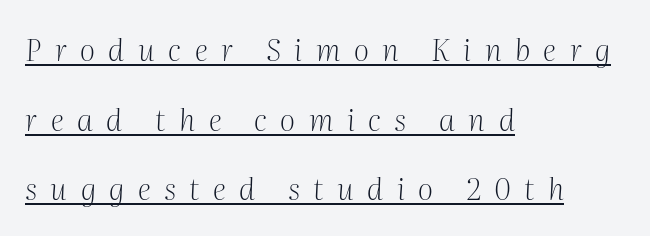
Q: Is the text bold? A: No.
Q: Is the text italic (slanted)? A: Yes, it leans right by about 2 degrees.
Q: Is the typeface a serif or a sans-serif typeface? A: Serif.
Q: Is the text underlined? A: Yes.
Q: How is the paragraph aligned? A: Left-aligned.
Q: Is the spacing between letters normal or unusually wide? A: Unusually wide.
Q: Is the spacing between lines tight, normal or loose? A: Loose.
Q: Width (condensed, normal, or wide)? A: Normal.
Q: Stroke contrast? A: Medium.
Q: x-height? A: Medium.
Q: Monospaced? A: No.
